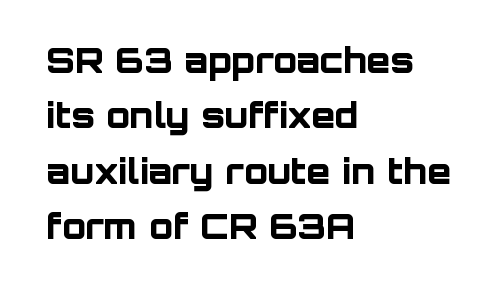
The image shows 35 px bold sans-serif type, upright; set left-aligned, normal line spacing (1.58x), normal letter spacing, not underlined; low stroke contrast and a large x-height.
